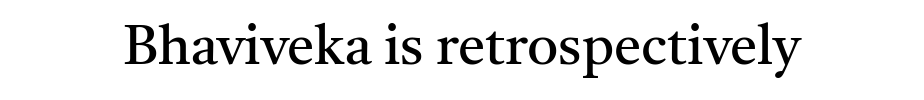
Q: Is the text bold? A: No.
Q: Is the text italic (slanted)? A: No, it is upright.
Q: Is the typeface a serif or a sans-serif typeface? A: Serif.
Q: Is the text underlined? A: No.
Q: Is the spacing between letters normal or unusually wide? A: Normal.
Q: Width (condensed, normal, or wide)? A: Normal.
Q: Stroke contrast? A: Medium.
Q: x-height? A: Medium.
Q: Monospaced? A: No.
